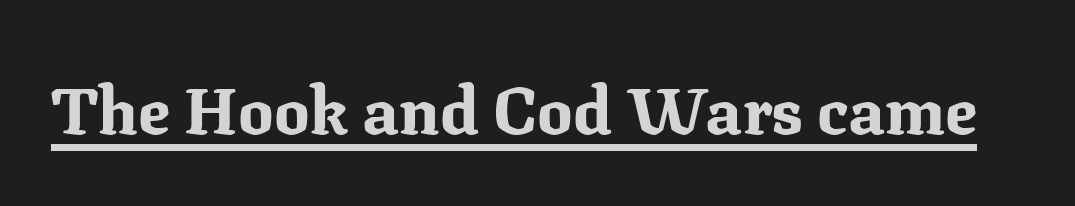
Q: Is the text bold? A: Yes.
Q: Is the text italic (slanted)? A: No, it is upright.
Q: Is the typeface a serif or a sans-serif typeface? A: Serif.
Q: Is the text underlined? A: Yes.
Q: Is the spacing between letters normal or unusually wide? A: Normal.
Q: Width (condensed, normal, or wide)? A: Normal.
Q: Stroke contrast? A: Medium.
Q: x-height? A: Medium.
Q: Monospaced? A: No.
